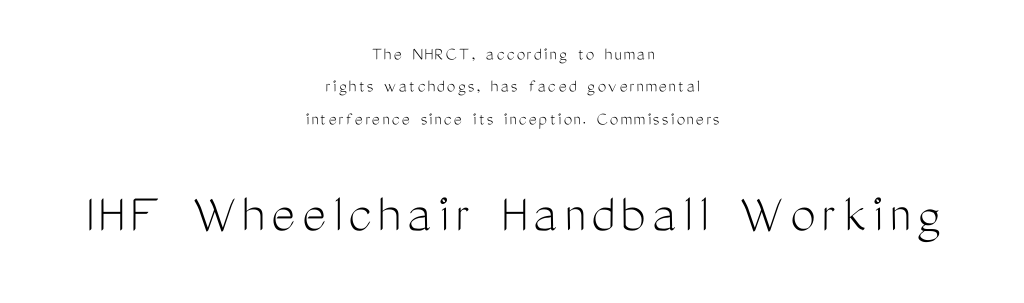
The rendering uses natural spacing where letterforms have individual widths. A typesetter would mark this as roman, not italic. Stroke terminals: plain, sans-serif. The space directly below the letters is spotless. Casual observation: everything's sitting right in the middle. No letter is thick-stroked: the sample isn't bold.
